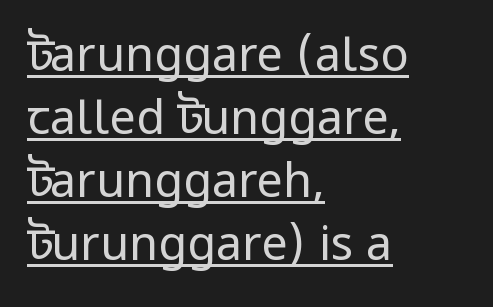
{"serif": "no", "italic": "no", "bold": "no", "weight": "regular", "width": "condensed", "stroke_contrast": "low", "x_height": "large", "monospaced": "no", "underline": "yes", "align": "left", "line_spacing": "normal", "line_spacing_ratio": 1.34, "letter_spacing": "normal", "letter_spacing_em": 0.0, "glyph_px": 47}
